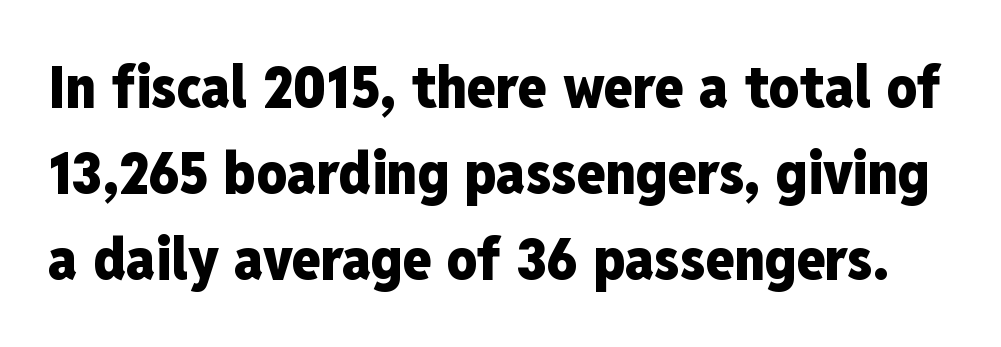
{"serif": "no", "italic": "no", "bold": "yes", "weight": "heavy", "width": "condensed", "stroke_contrast": "low", "x_height": "medium", "monospaced": "no", "underline": "no", "line_spacing": "normal", "line_spacing_ratio": 1.46, "letter_spacing": "normal", "letter_spacing_em": 0.0, "glyph_px": 59}
